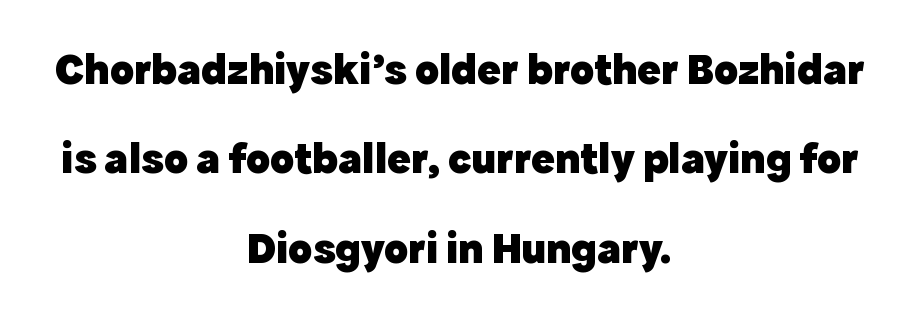
Q: Is the text bold? A: Yes.
Q: Is the text italic (slanted)? A: No, it is upright.
Q: Is the typeface a serif or a sans-serif typeface? A: Sans-serif.
Q: Is the text underlined? A: No.
Q: How is the paragraph aligned? A: Centered.
Q: Is the spacing between letters normal or unusually wide? A: Normal.
Q: Is the spacing between lines tight, normal or loose? A: Loose.
Q: Width (condensed, normal, or wide)? A: Normal.
Q: x-height? A: Medium.
Q: Monospaced? A: No.
